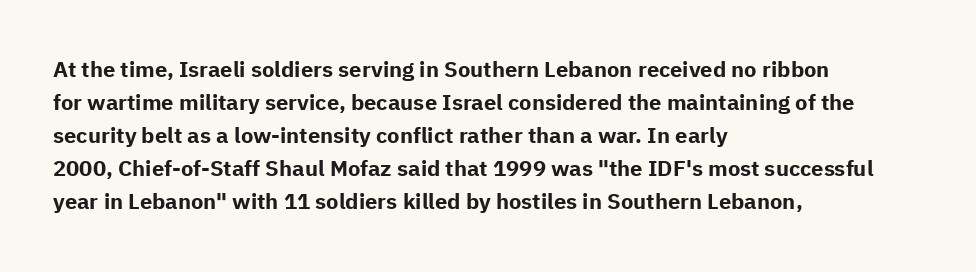
Q: Is the text bold? A: Yes.
Q: Is the text italic (slanted)? A: No, it is upright.
Q: Is the text underlined? A: No.
Q: How is the paragraph aligned? A: Left-aligned.
Q: Is the spacing between letters normal or unusually wide? A: Normal.
Q: Is the spacing between lines tight, normal or loose? A: Normal.
